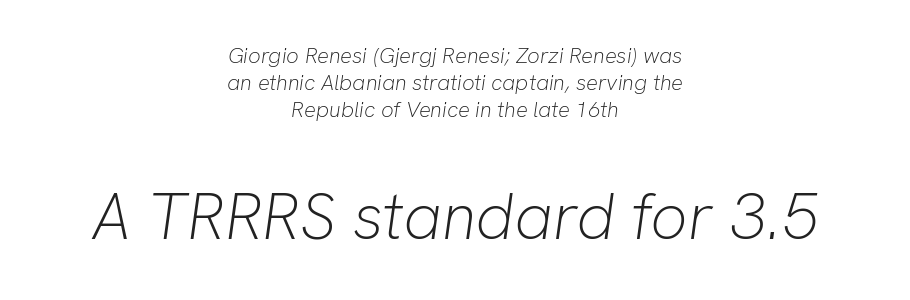
The image shows 65 px light type, italic (leaning right); set centered, line spacing 1.22x, normal letter spacing, not underlined; the second (bottom) block is 2.95x larger; low stroke contrast and a medium x-height.
